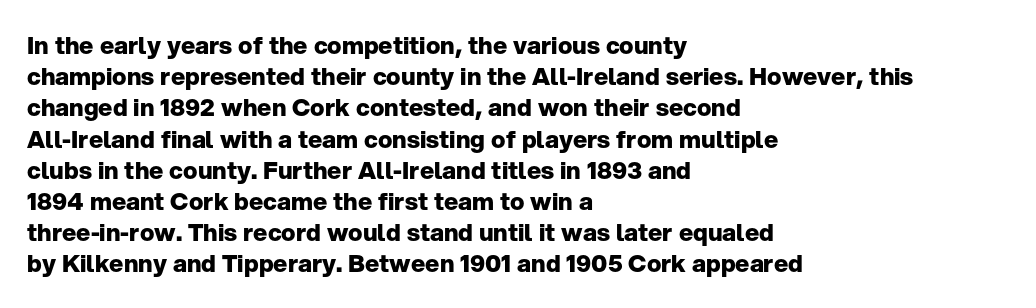
Q: Is the text bold? A: Yes.
Q: Is the text italic (slanted)? A: No, it is upright.
Q: Is the text underlined? A: No.
Q: How is the paragraph aligned? A: Left-aligned.
Q: Is the spacing between letters normal or unusually wide? A: Normal.
Q: Is the spacing between lines tight, normal or loose? A: Normal.
